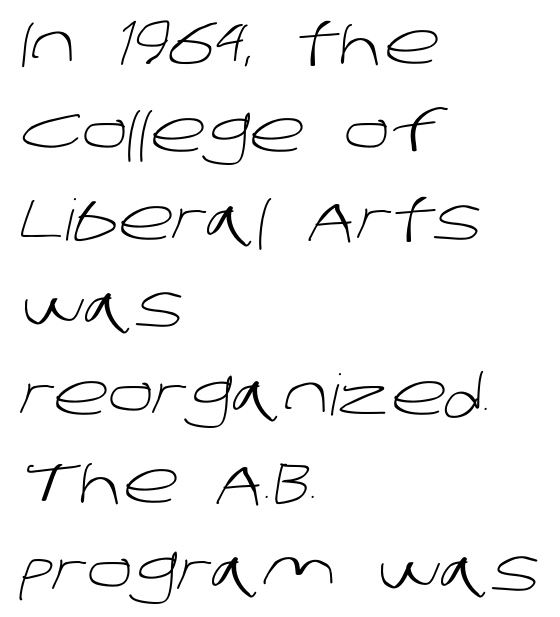
Q: Is the text bold? A: No.
Q: Is the typeface a serif or a sans-serif typeface? A: Sans-serif.
Q: Is the text underlined? A: No.
Q: How is the paragraph aligned? A: Left-aligned.
Q: Is the spacing between letters normal or unusually wide? A: Normal.
Q: Is the spacing between lines tight, normal or loose? A: Normal.
Q: Width (condensed, normal, or wide)? A: Normal.
Q: Stroke contrast? A: Low.
Q: x-height? A: Large.
Q: Monospaced? A: No.
